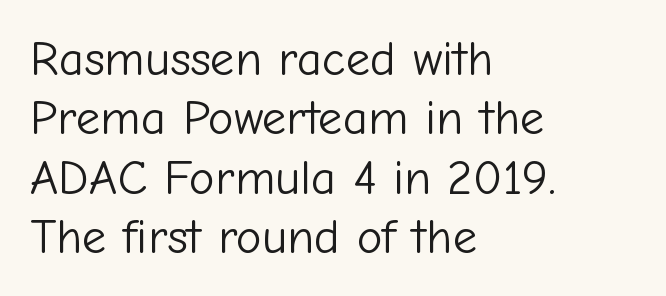
Ordinary non-slanted type is in use. Stroke terminals: plain, sans-serif. All the whitespace from short lines collects on the right. Spacing between characters is what you'd get straight out of the box.
